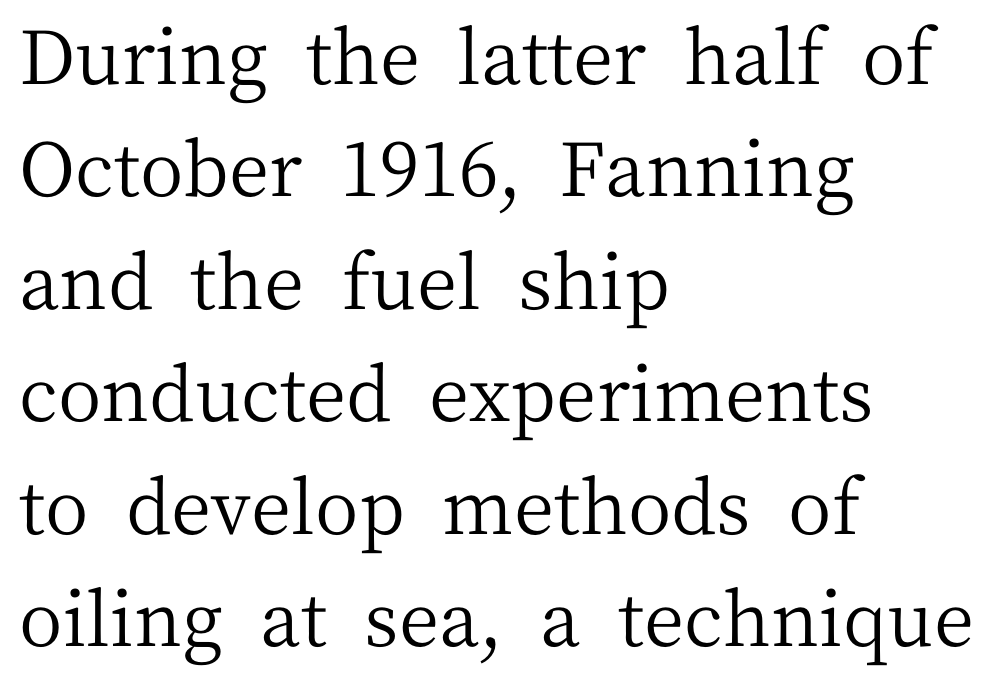
{"serif": "yes", "italic": "no", "bold": "no", "weight": "regular", "width": "normal", "stroke_contrast": "medium", "x_height": "medium", "monospaced": "no", "underline": "no", "align": "left", "line_spacing": "normal", "line_spacing_ratio": 1.5, "letter_spacing": "normal", "letter_spacing_em": 0.0, "glyph_px": 75}
